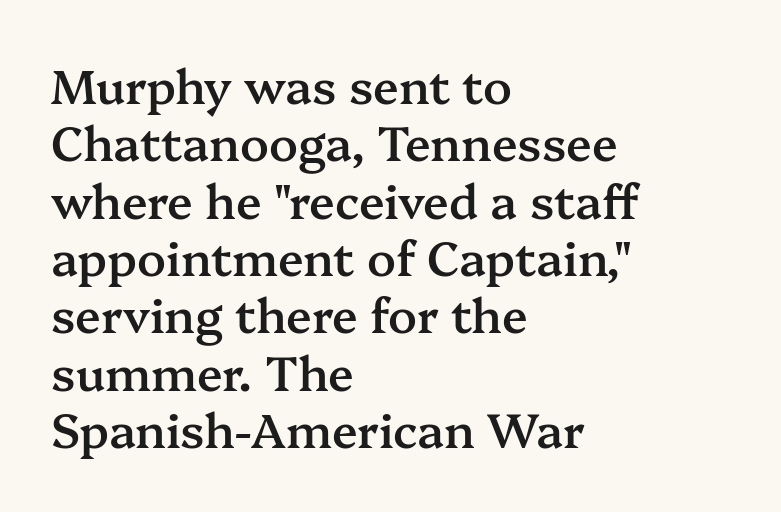
{"serif": "yes", "italic": "no", "bold": "semi", "weight": "semibold", "width": "normal", "stroke_contrast": "medium", "x_height": "medium", "monospaced": "no", "underline": "no", "align": "left", "line_spacing_ratio": 1.22, "letter_spacing": "normal", "letter_spacing_em": 0.0, "glyph_px": 47}
